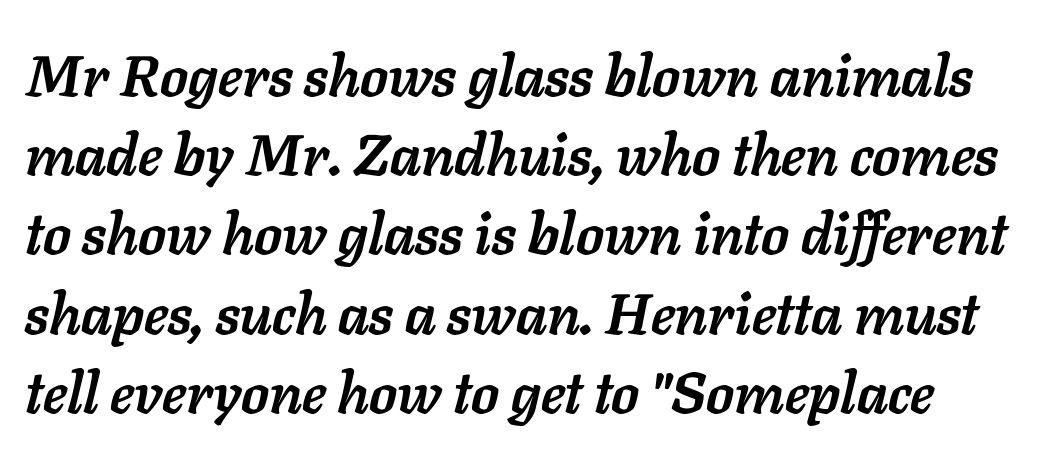
Q: Is the text bold? A: Yes.
Q: Is the text italic (slanted)? A: Yes, it leans right by about 11 degrees.
Q: Is the text underlined? A: No.
Q: Is the spacing between letters normal or unusually wide? A: Normal.
Q: Is the spacing between lines tight, normal or loose? A: Normal.
Q: Width (condensed, normal, or wide)? A: Normal.
Q: Stroke contrast? A: Low.
Q: x-height? A: Medium.
Q: Monospaced? A: No.
